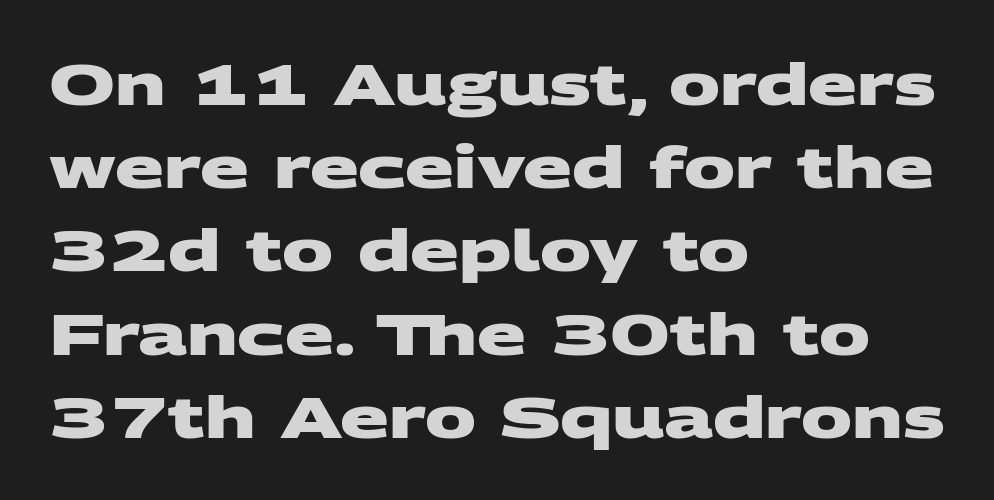
Q: Is the text bold? A: Yes.
Q: Is the typeface a serif or a sans-serif typeface? A: Sans-serif.
Q: Is the text underlined? A: No.
Q: How is the paragraph aligned? A: Left-aligned.
Q: Is the spacing between letters normal or unusually wide? A: Normal.
Q: Is the spacing between lines tight, normal or loose? A: Normal.
Q: Width (condensed, normal, or wide)? A: Wide.
Q: Stroke contrast? A: Medium.
Q: x-height? A: Large.
Q: Monospaced? A: No.
